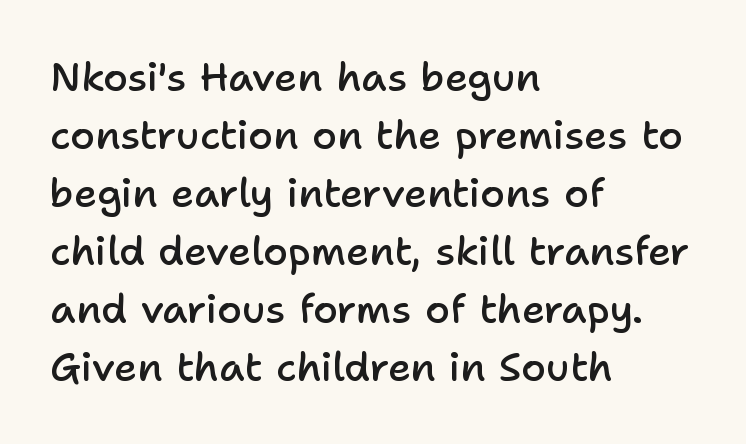
Q: Is the text bold? A: Semi-bold.
Q: Is the text italic (slanted)? A: No, it is upright.
Q: Is the typeface a serif or a sans-serif typeface? A: Sans-serif.
Q: Is the text underlined? A: No.
Q: How is the paragraph aligned? A: Left-aligned.
Q: Is the spacing between letters normal or unusually wide? A: Normal.
Q: Is the spacing between lines tight, normal or loose? A: Normal.
Q: Width (condensed, normal, or wide)? A: Normal.
Q: Stroke contrast? A: Low.
Q: x-height? A: Medium.
Q: Monospaced? A: No.
